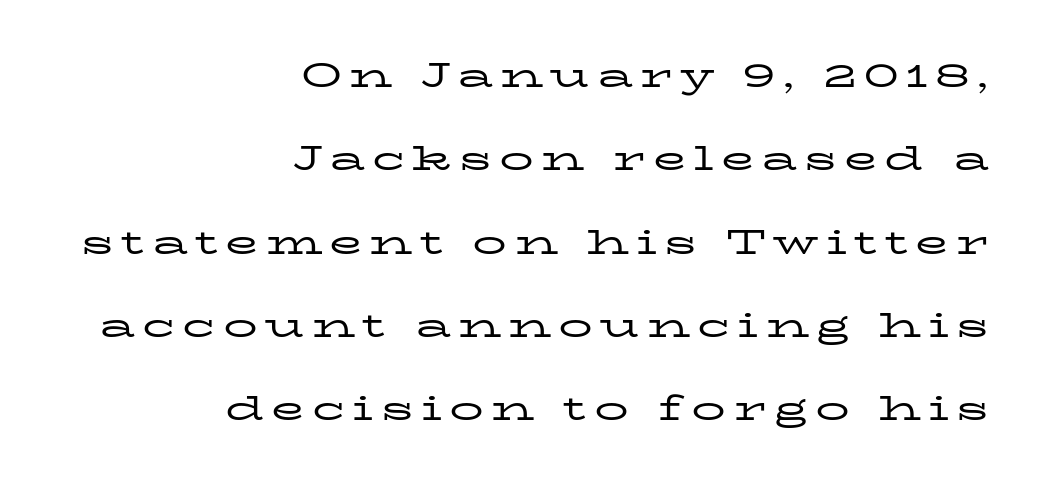
Q: Is the text bold? A: No.
Q: Is the text italic (slanted)? A: No, it is upright.
Q: Is the typeface a serif or a sans-serif typeface? A: Serif.
Q: Is the text underlined? A: No.
Q: How is the paragraph aligned? A: Right-aligned.
Q: Is the spacing between letters normal or unusually wide? A: Unusually wide.
Q: Is the spacing between lines tight, normal or loose? A: Loose.
Q: Width (condensed, normal, or wide)? A: Wide.
Q: Stroke contrast? A: Low.
Q: x-height? A: Medium.
Q: Monospaced? A: No.
